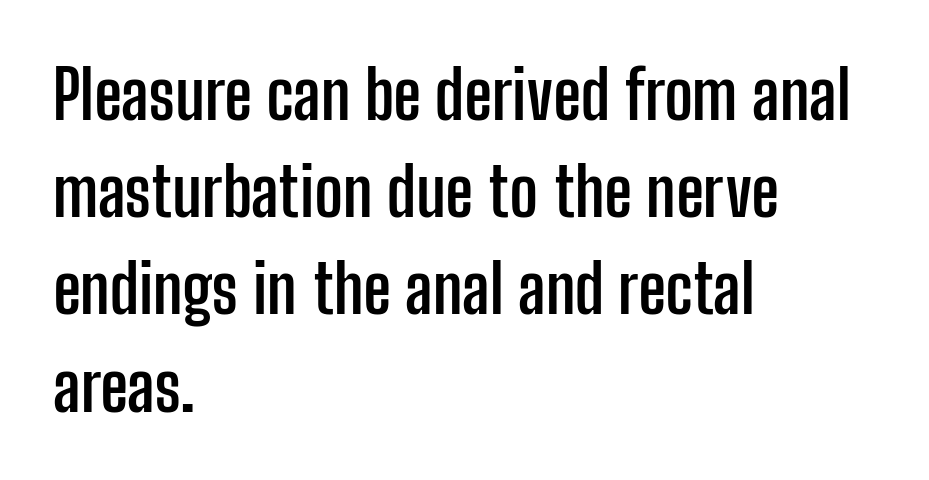
{"serif": "no", "italic": "no", "bold": "yes", "weight": "semibold", "width": "condensed", "stroke_contrast": "low", "x_height": "medium", "monospaced": "no", "underline": "no", "align": "left", "line_spacing": "normal", "line_spacing_ratio": 1.43, "letter_spacing": "normal", "letter_spacing_em": 0.0, "glyph_px": 68}
